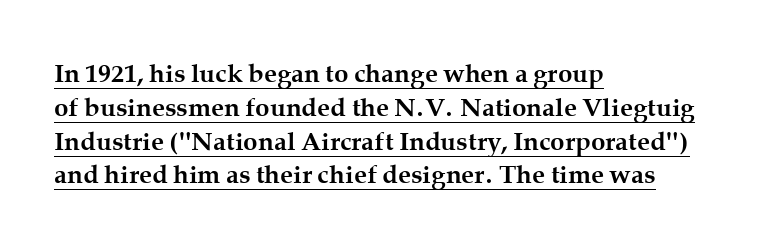
{"italic": "no", "bold": "yes", "underline": "yes", "align": "left", "line_spacing": "normal", "line_spacing_ratio": 1.3, "letter_spacing": "normal", "letter_spacing_em": 0.0, "glyph_px": 26}
